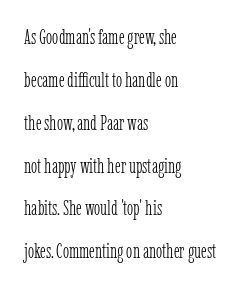
The image shows 21 px text type, upright; set left-aligned, loose line spacing (2.04x), normal letter spacing, not underlined.
